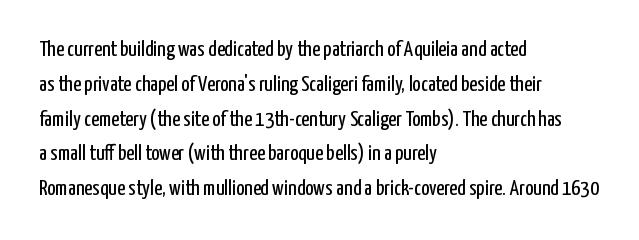
Q: Is the text bold? A: No.
Q: Is the text italic (slanted)? A: No, it is upright.
Q: Is the text underlined? A: No.
Q: How is the paragraph aligned? A: Left-aligned.
Q: Is the spacing between letters normal or unusually wide? A: Normal.
Q: Is the spacing between lines tight, normal or loose? A: Normal.
